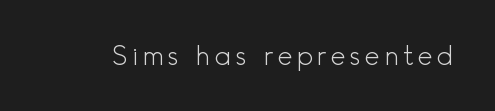
On a weight scale, this lands at 450 or below. The gap between lines stays unmarked. Notice how the stems are strictly vertical — no italics here.
